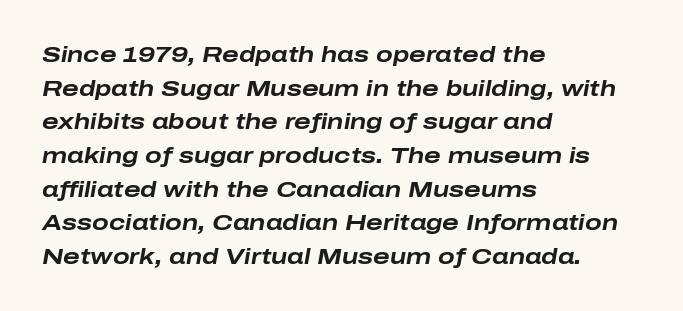
Honestly, there is no underline to notice here at all. This sample is left-justified, so line endings fall wherever the words run out. A normal amount of white space separates one row of letters from the next. Students, note that the glyphs here touch the page at normal intervals. Caption: bold face, heavy strokes. The face used here has a pronounced slope to its letters.
